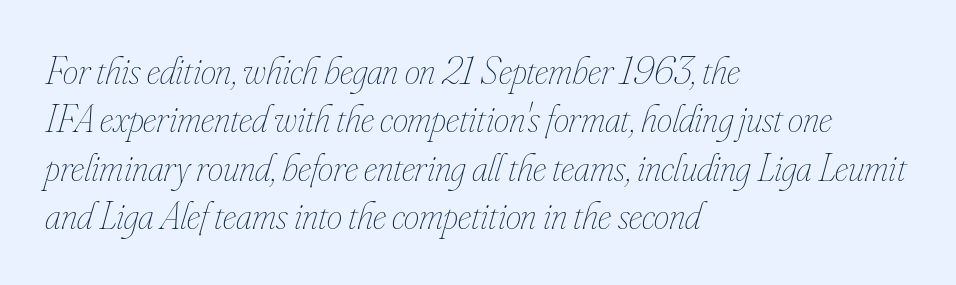
The image shows 39 px thin, condensed type, italic (leaning right); set left-aligned, line spacing 1.24x, normal letter spacing, not underlined; low stroke contrast and a small x-height.
